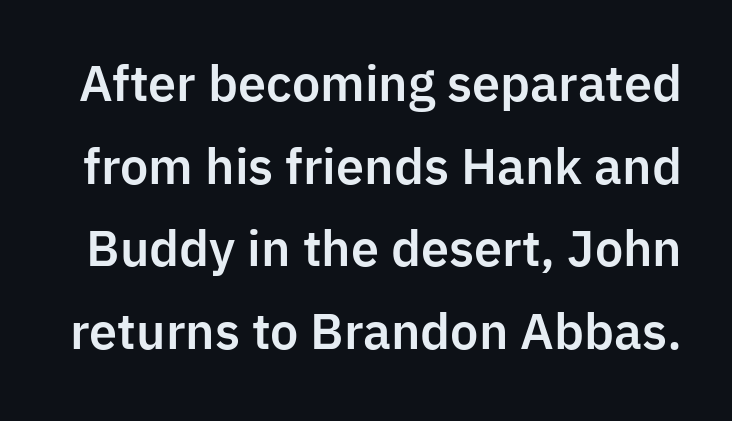
{"serif": "no", "italic": "no", "width": "normal", "stroke_contrast": "low", "x_height": "medium", "monospaced": "no", "underline": "no", "line_spacing_ratio": 1.72, "letter_spacing": "normal", "letter_spacing_em": 0.0, "glyph_px": 48}
